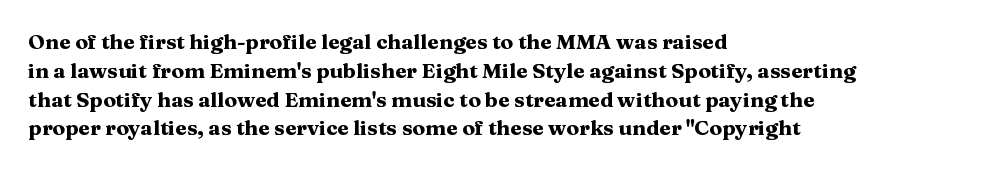
Q: Is the text bold? A: Yes.
Q: Is the text italic (slanted)? A: No, it is upright.
Q: Is the text underlined? A: No.
Q: How is the paragraph aligned? A: Left-aligned.
Q: Is the spacing between letters normal or unusually wide? A: Normal.
Q: Is the spacing between lines tight, normal or loose? A: Normal.
